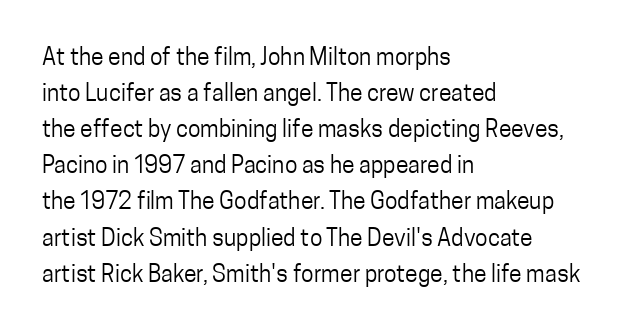
{"italic": "no", "bold": "no", "underline": "no", "align": "left", "line_spacing": "normal", "line_spacing_ratio": 1.57, "letter_spacing": "normal", "letter_spacing_em": 0.0, "glyph_px": 23}
